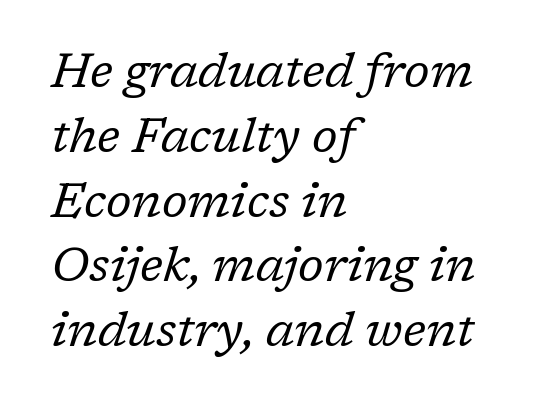
Q: Is the text bold? A: No.
Q: Is the text italic (slanted)? A: Yes, it leans right by about 17 degrees.
Q: Is the typeface a serif or a sans-serif typeface? A: Serif.
Q: Is the text underlined? A: No.
Q: How is the paragraph aligned? A: Left-aligned.
Q: Is the spacing between letters normal or unusually wide? A: Normal.
Q: Is the spacing between lines tight, normal or loose? A: Normal.
Q: Width (condensed, normal, or wide)? A: Normal.
Q: Stroke contrast? A: Low.
Q: x-height? A: Medium.
Q: Monospaced? A: No.
